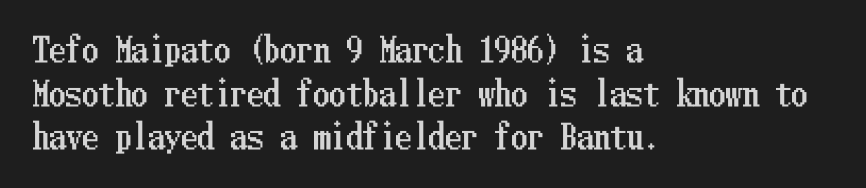
Baseline-to-baseline distance is the conventional proportion of letter height. In terms of posture, this sample is upright. Beneath every word, the page is bare. The paragraph has a hard left edge and a soft right edge.
